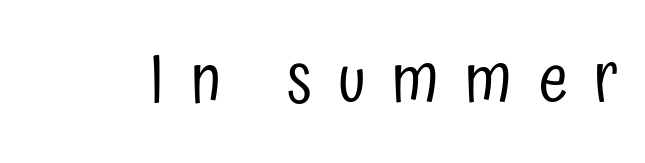
Q: Is the text bold? A: No.
Q: Is the text italic (slanted)? A: No, it is upright.
Q: Is the typeface a serif or a sans-serif typeface? A: Sans-serif.
Q: Is the text underlined? A: No.
Q: Is the spacing between letters normal or unusually wide? A: Unusually wide.
Q: Width (condensed, normal, or wide)? A: Condensed.
Q: Stroke contrast? A: Low.
Q: x-height? A: Medium.
Q: Monospaced? A: No.
